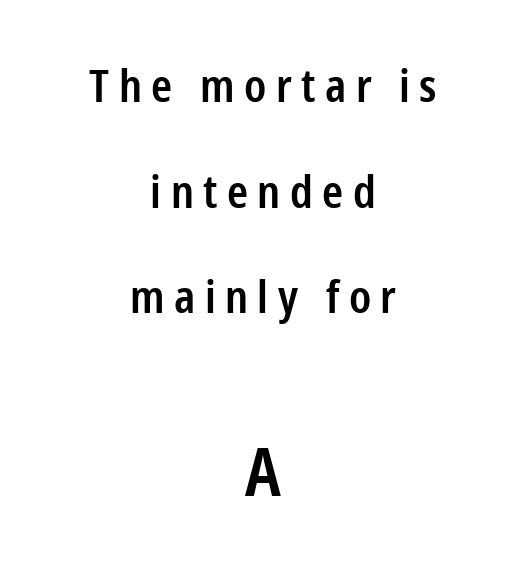
Q: Is the text bold? A: Semi-bold.
Q: Is the text italic (slanted)? A: No, it is upright.
Q: Is the typeface a serif or a sans-serif typeface? A: Sans-serif.
Q: Is the text underlined? A: No.
Q: How is the paragraph aligned? A: Centered.
Q: Is the spacing between letters normal or unusually wide? A: Unusually wide.
Q: Is the spacing between lines tight, normal or loose? A: Loose.
Q: Which block of text is set in a larger size, the first (top) or the second (bottom)? A: The second (bottom) one.
Q: Width (condensed, normal, or wide)? A: Condensed.
Q: Stroke contrast? A: Low.
Q: x-height? A: Medium.
Q: Monospaced? A: No.
